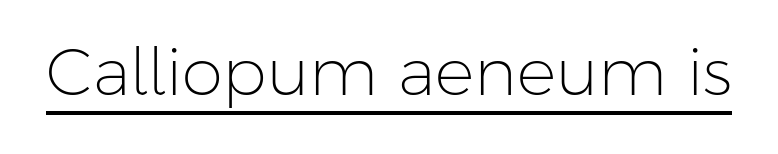
Q: Is the text bold? A: No.
Q: Is the text italic (slanted)? A: No, it is upright.
Q: Is the typeface a serif or a sans-serif typeface? A: Sans-serif.
Q: Is the text underlined? A: Yes.
Q: Is the spacing between letters normal or unusually wide? A: Normal.
Q: Width (condensed, normal, or wide)? A: Normal.
Q: Stroke contrast? A: Low.
Q: x-height? A: Medium.
Q: Monospaced? A: No.
